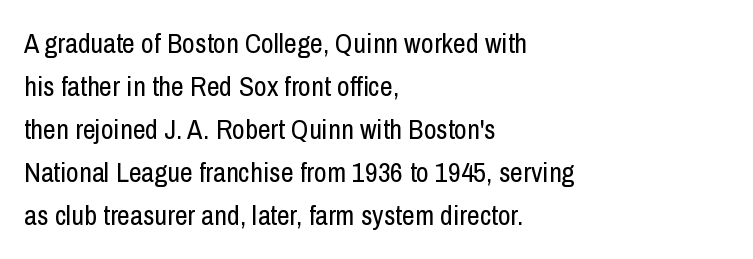
These glyphs show unthickened strokes, regular width or finer. This sample uses an upright cut, with every glyph sitting square on the baseline. Here the designer chose a conventional face with non-uniform glyph widths. Plain, unruled lines of type. The type family on display is of the sans-serif kind.
